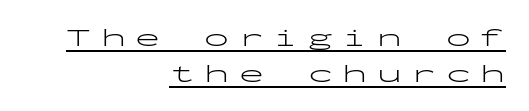
Q: Is the text bold? A: No.
Q: Is the text italic (slanted)? A: No, it is upright.
Q: Is the text underlined? A: Yes.
Q: How is the paragraph aligned? A: Right-aligned.
Q: Is the spacing between letters normal or unusually wide? A: Unusually wide.
Q: Is the spacing between lines tight, normal or loose? A: Normal.
